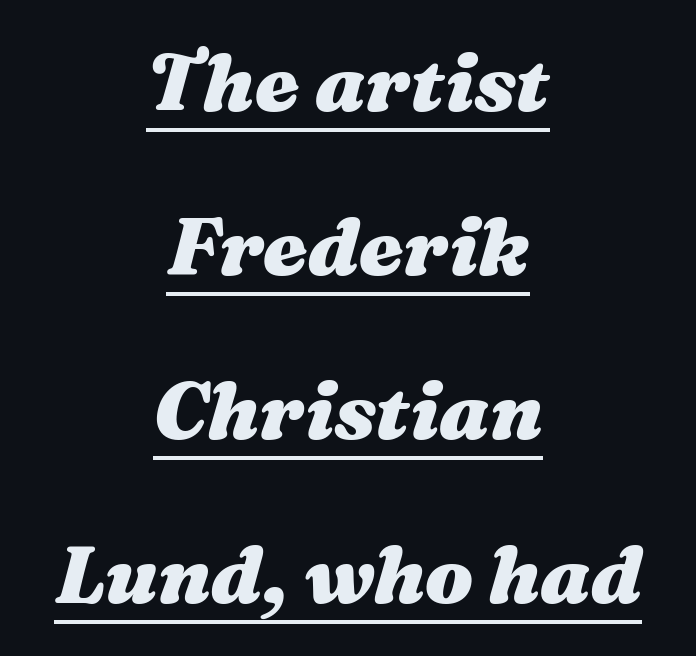
{"italic": "yes", "lean": "right", "slant_degrees": 16, "bold": "yes", "weight": "heavy", "width": "wide", "stroke_contrast": "medium", "x_height": "medium", "monospaced": "no", "underline": "yes", "align": "center", "line_spacing": "loose", "line_spacing_ratio": 2.05, "letter_spacing": "normal", "letter_spacing_em": 0.0, "glyph_px": 80}
